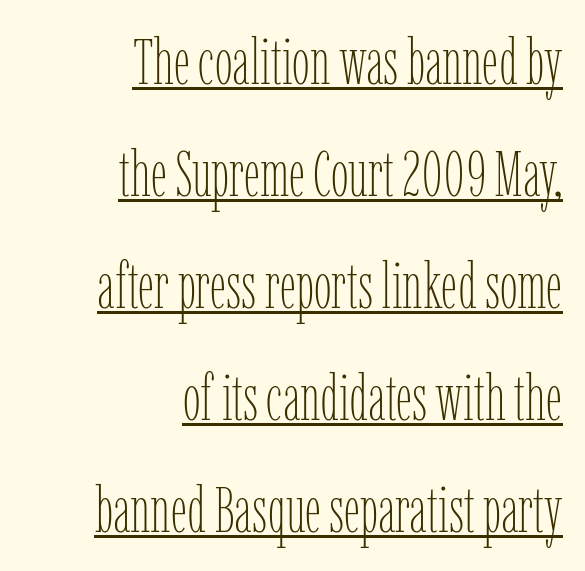
The image shows 64 px thin, condensed type, upright; set right-aligned, line spacing 1.75x, normal letter spacing, underlined; low stroke contrast and a medium x-height.
